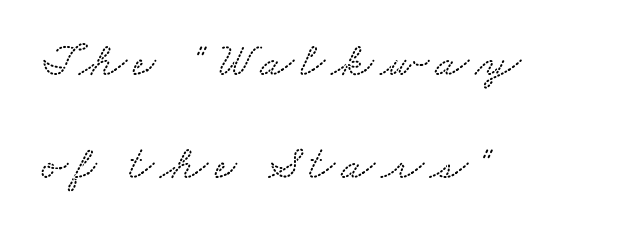
The image shows 49 px wide serif type; set left-aligned, loose line spacing (2.1x), not underlined; medium stroke contrast and a small x-height.
